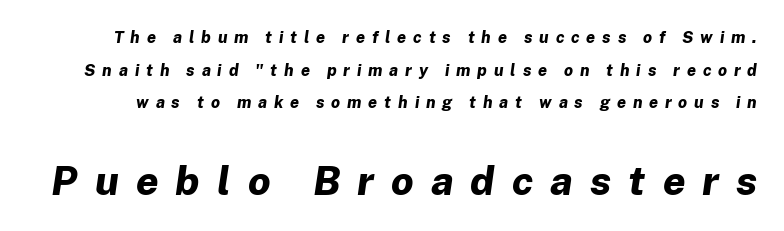
Q: Is the text bold? A: Yes.
Q: Is the text italic (slanted)? A: Yes, it leans right by about 8 degrees.
Q: Is the text underlined? A: No.
Q: Is the spacing between letters normal or unusually wide? A: Unusually wide.
Q: Is the spacing between lines tight, normal or loose? A: Loose.
Q: Which block of text is set in a larger size, the first (top) or the second (bottom)? A: The second (bottom) one.
Q: Width (condensed, normal, or wide)? A: Normal.
Q: Stroke contrast? A: Low.
Q: x-height? A: Medium.
Q: Monospaced? A: No.
